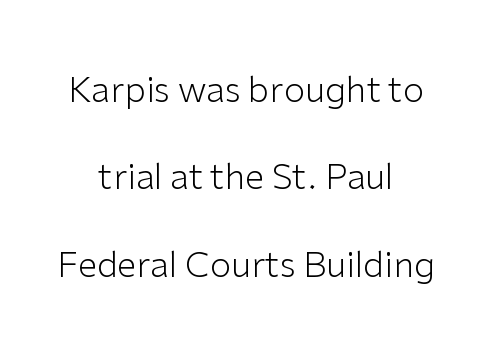
{"serif": "no", "italic": "no", "bold": "no", "weight": "light", "width": "normal", "stroke_contrast": "low", "x_height": "medium", "monospaced": "no", "underline": "no", "align": "center", "line_spacing": "loose", "line_spacing_ratio": 2.5, "letter_spacing": "normal", "letter_spacing_em": 0.0, "glyph_px": 35}
